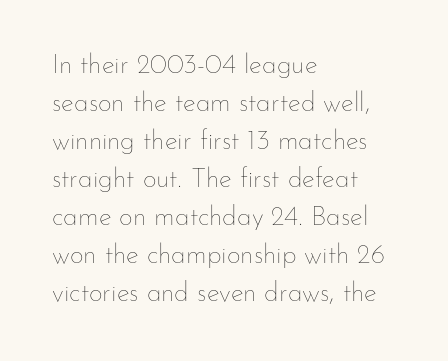
The image shows 27 px text type, upright; set left-aligned, normal line spacing (1.41x), normal letter spacing, not underlined.
